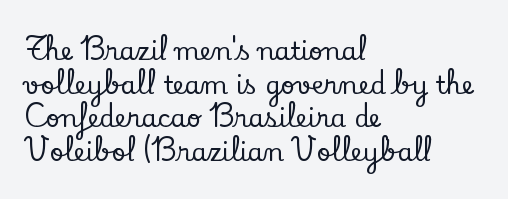
Caption: multi-line text, flush left, ragged right. The font's upright variant was chosen for this text. What stands out about the letter spacing? Nothing — it is the standard amount. Has an underline been added? It has not. This block has exactly the height ordinary leading produces.
